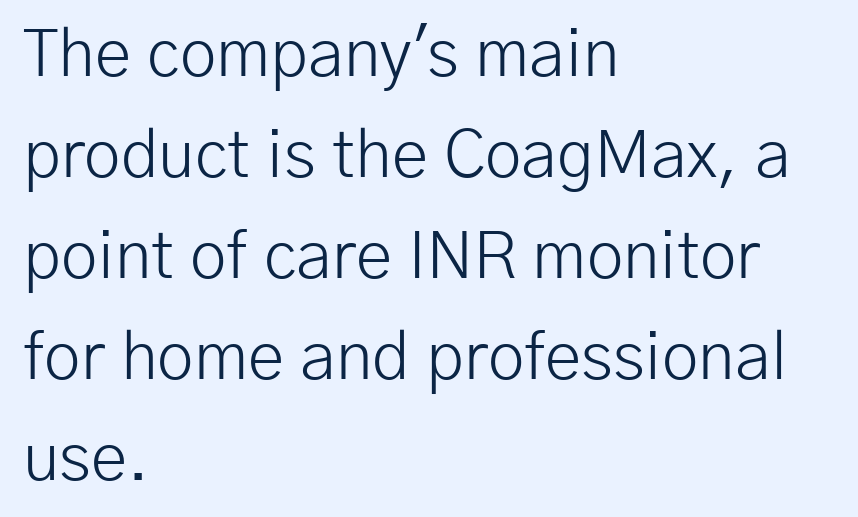
The image shows 66 px light sans-serif type, upright; set left-aligned, normal line spacing (1.53x), normal letter spacing, not underlined; low stroke contrast and a medium x-height.
